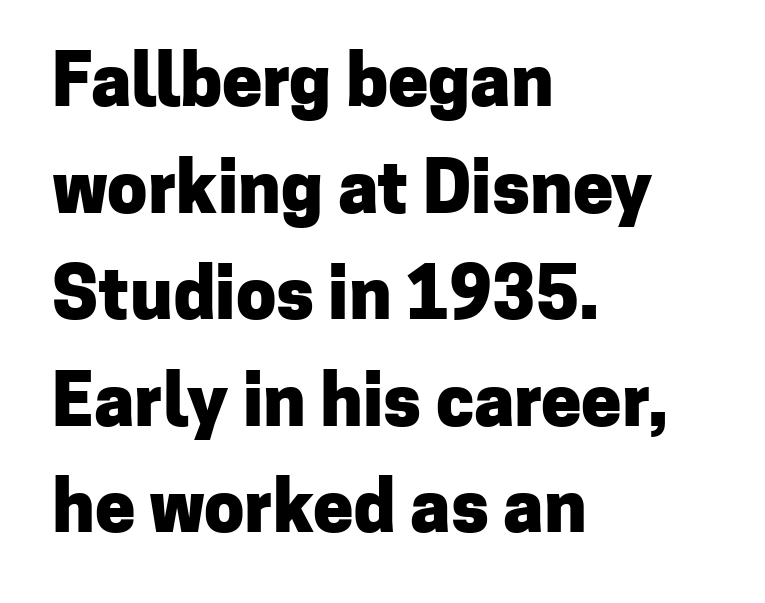
{"serif": "no", "italic": "no", "bold": "yes", "weight": "heavy", "width": "normal", "stroke_contrast": "low", "x_height": "medium", "monospaced": "no", "underline": "no", "align": "left", "line_spacing": "normal", "line_spacing_ratio": 1.48, "letter_spacing": "normal", "letter_spacing_em": 0.0, "glyph_px": 72}
